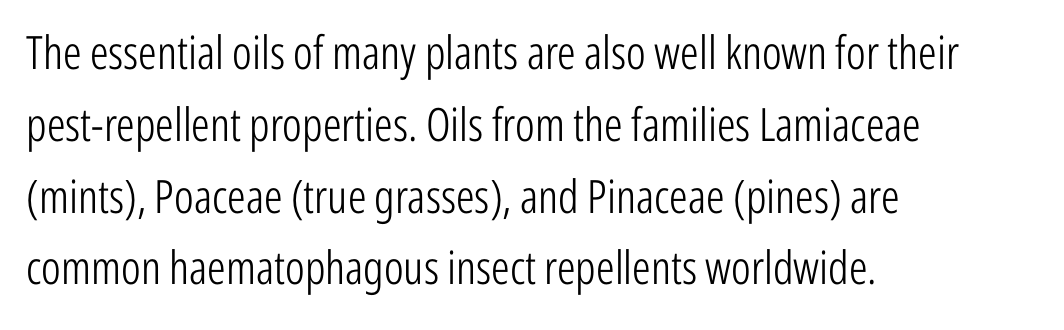
The image shows 46 px light, condensed sans-serif type, upright; set left-aligned, normal line spacing (1.56x), normal letter spacing, not underlined; low stroke contrast and a medium x-height.
